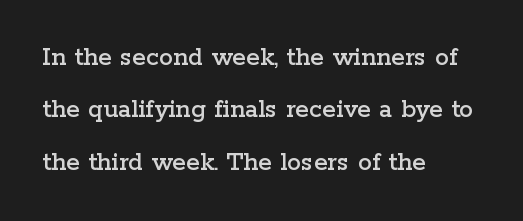
The text block is weighted toward the left margin, trailing off unevenly rightward. The axis of the letterforms is exactly vertical. The text was rendered using a seriffed face with decorative stroke endings. Check the space under the baseline: it is left empty. Each letter keeps its own natural width here, so spacing adapts to shape.
